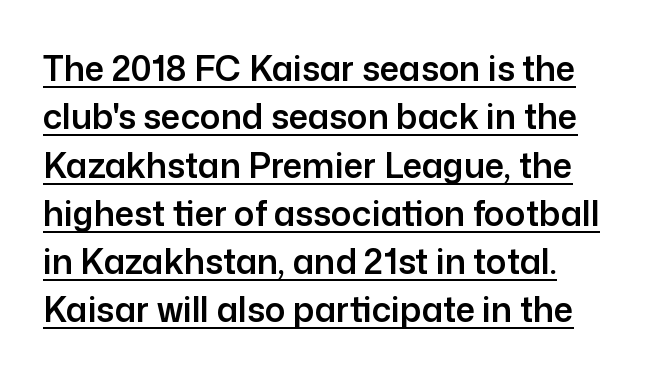
Short note: letters normally spaced. Varying glyph widths throughout — classic text-font behaviour. Nope, no serifs anywhere on these letters. Like a heading marked for emphasis, these lines bear an underscore.
